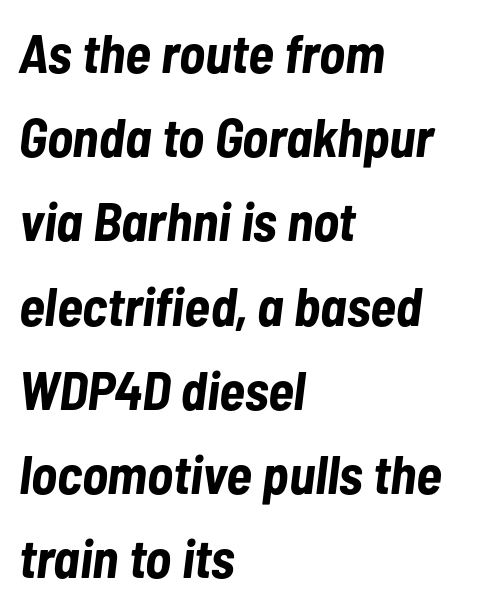
{"italic": "yes", "lean": "right", "slant_degrees": 7, "bold": "yes", "weight": "bold", "width": "condensed", "stroke_contrast": "low", "x_height": "medium", "monospaced": "no", "underline": "no", "align": "left", "line_spacing": "normal", "line_spacing_ratio": 1.56, "letter_spacing": "normal", "letter_spacing_em": 0.0, "glyph_px": 54}
